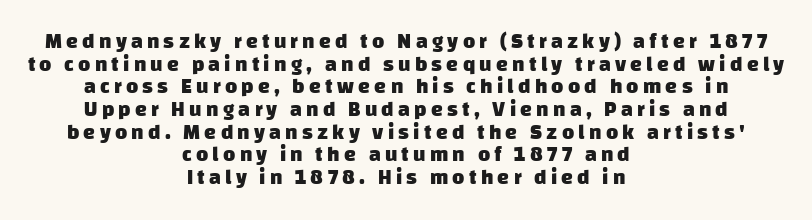
Leftover space on each line is divided equally before and after the words. Horizontal bands of white between lines are thin slivers. The baseline area is clear. You'd pick this weight for a headline — it's a proper bold.
